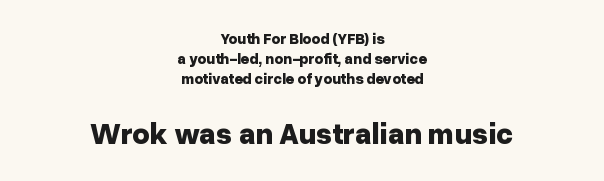
The image shows 30 px bold sans-serif type, upright; set centered, normal line spacing (1.33x), normal letter spacing, not underlined; the second (bottom) block is 2.0x larger; low stroke contrast and a medium x-height.
